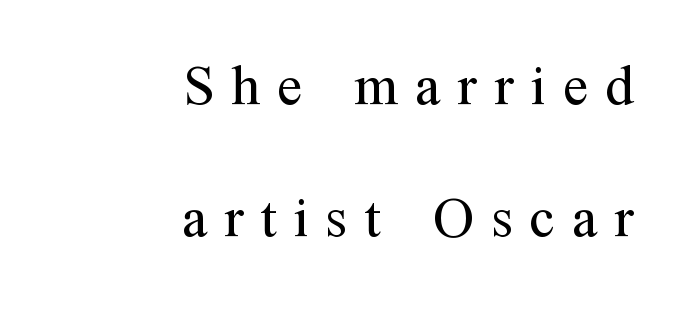
Posture: straight, roman, zero tilt. The typeface chosen for these lines features serifs. Short note: letters widely spaced. The letterforms sit at book weight or below.
